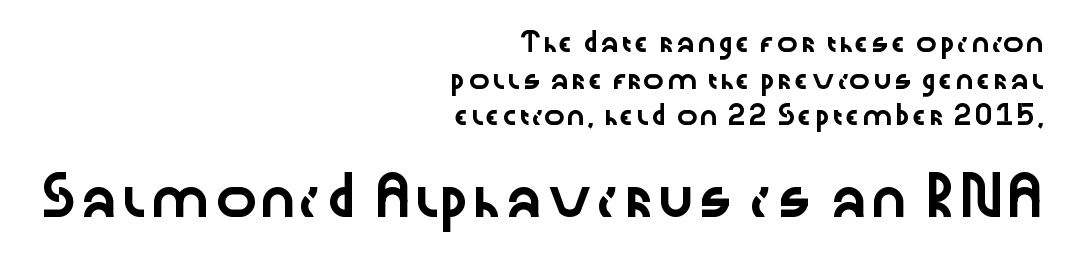
Q: Is the text italic (slanted)? A: No, it is upright.
Q: Is the typeface a serif or a sans-serif typeface? A: Sans-serif.
Q: Is the text underlined? A: No.
Q: How is the paragraph aligned? A: Right-aligned.
Q: Is the spacing between letters normal or unusually wide? A: Normal.
Q: Is the spacing between lines tight, normal or loose? A: Loose.
Q: Which block of text is set in a larger size, the first (top) or the second (bottom)? A: The second (bottom) one.
Q: Width (condensed, normal, or wide)? A: Wide.
Q: Stroke contrast? A: Low.
Q: x-height? A: Medium.
Q: Monospaced? A: No.
